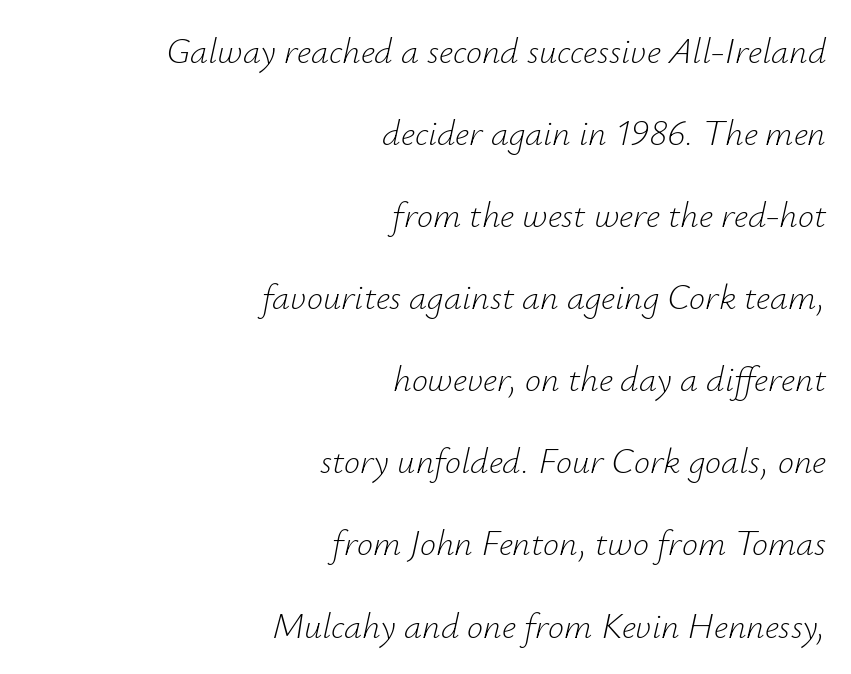
The image shows 36 px light type, italic (leaning right); set right-aligned, loose line spacing (2.28x), normal letter spacing, not underlined; low stroke contrast and a small x-height.
